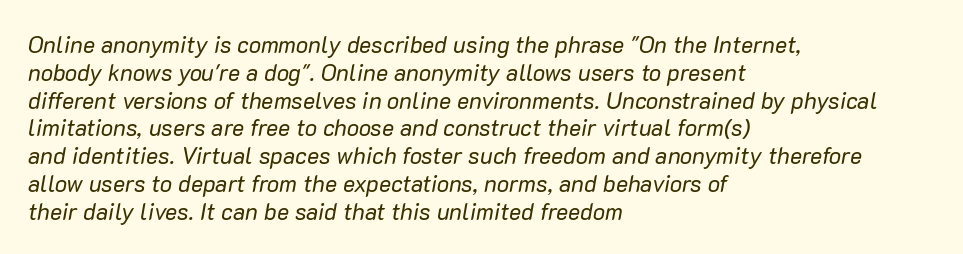
The image shows 23 px text type, italic (leaning right); set left-aligned, line spacing 1.21x, normal letter spacing, not underlined.
